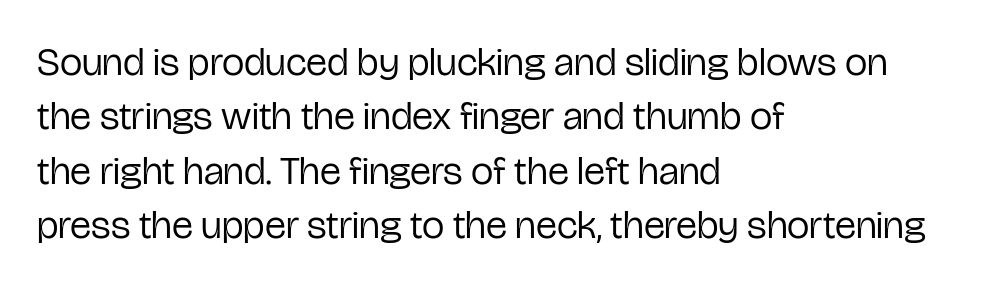
{"serif": "no", "italic": "no", "bold": "no", "weight": "regular", "width": "condensed", "stroke_contrast": "low", "x_height": "medium", "monospaced": "no", "underline": "no", "align": "left", "line_spacing": "normal", "line_spacing_ratio": 1.36, "letter_spacing": "normal", "letter_spacing_em": 0.0, "glyph_px": 40}
